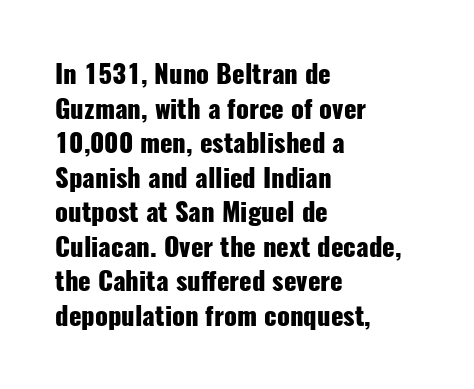
Do the letters lean? They stand straight. Standard letterfit; no display-style spreading of the glyphs. The strip under each line holds only bare page. The rendering anchors every line to the left-hand side. The glyphs have the mass of a bold cut. Quick note: interline space is typical.
